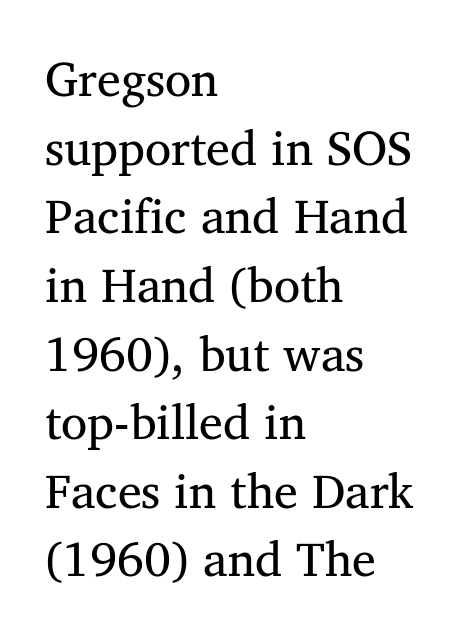
Q: Is the text italic (slanted)? A: No, it is upright.
Q: Is the typeface a serif or a sans-serif typeface? A: Serif.
Q: Is the text underlined? A: No.
Q: How is the paragraph aligned? A: Left-aligned.
Q: Is the spacing between letters normal or unusually wide? A: Normal.
Q: Is the spacing between lines tight, normal or loose? A: Normal.
Q: Width (condensed, normal, or wide)? A: Normal.
Q: Stroke contrast? A: Medium.
Q: x-height? A: Medium.
Q: Monospaced? A: No.
